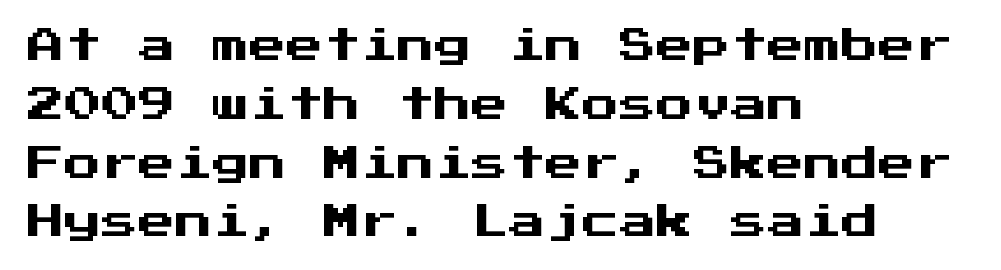
Regarding leading, the lines here are spaced in the standard way. Each letter's strokes conclude bluntly, with no projecting serifs. Quick note: not italic, upright. The strip under each line holds only bare page. Is this a fixed-width face? Yes — each glyph sits in an identical cell.
